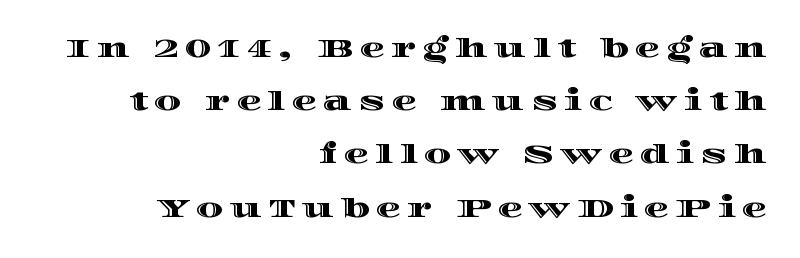
Q: Is the text italic (slanted)? A: No, it is upright.
Q: Is the text underlined? A: No.
Q: How is the paragraph aligned? A: Right-aligned.
Q: Is the spacing between letters normal or unusually wide? A: Unusually wide.
Q: Is the spacing between lines tight, normal or loose? A: Loose.
